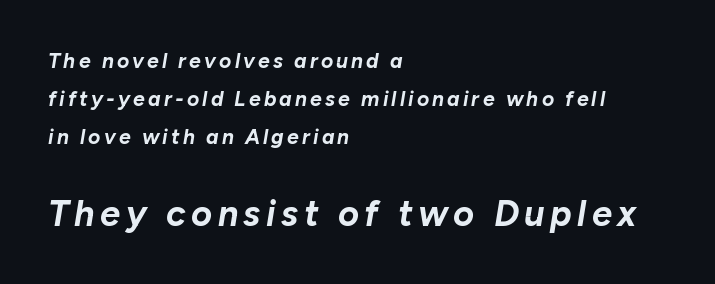
Q: Is the text bold? A: Yes.
Q: Is the text italic (slanted)? A: Yes, it leans right by about 10 degrees.
Q: Is the text underlined? A: No.
Q: How is the paragraph aligned? A: Left-aligned.
Q: Which block of text is set in a larger size, the first (top) or the second (bottom)? A: The second (bottom) one.
Q: Width (condensed, normal, or wide)? A: Normal.
Q: Stroke contrast? A: Low.
Q: x-height? A: Medium.
Q: Monospaced? A: No.
